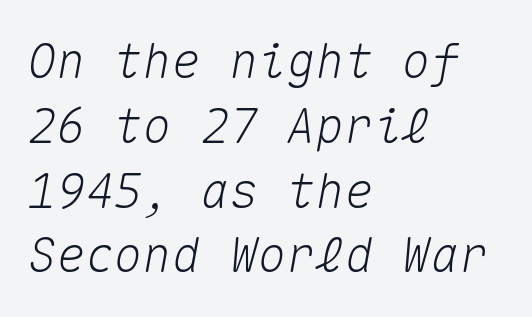
This block has exactly the height ordinary leading produces. The rendering anchors every line to the left-hand side. The specimen omits any rule beneath the text block's lines. Compared with ordinary roman type, these characters are visibly tilted. Observe the ordinary spacing: letters are neighbours, not strangers. The rendering uses typewriter-style spacing with identical character cells.
